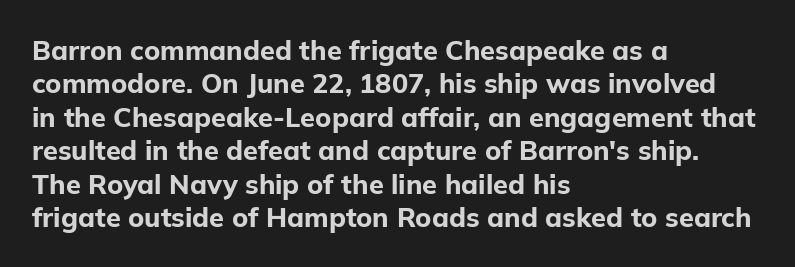
Q: Is the text bold? A: Yes.
Q: Is the text italic (slanted)? A: No, it is upright.
Q: Is the text underlined? A: No.
Q: How is the paragraph aligned? A: Left-aligned.
Q: Is the spacing between letters normal or unusually wide? A: Normal.
